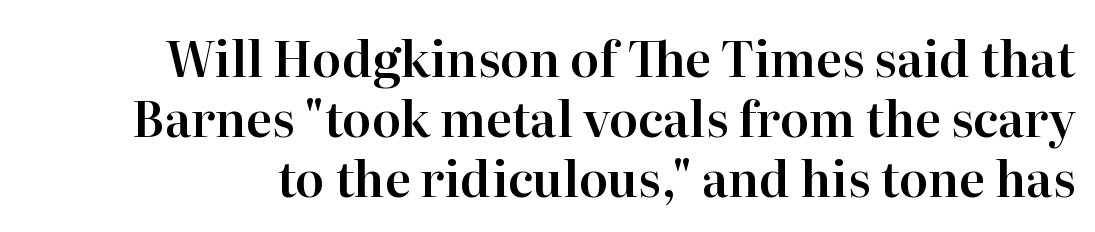
The image shows 48 px serif type, upright; set normal line spacing (1.25x), normal letter spacing, not underlined; high stroke contrast and a medium x-height.
